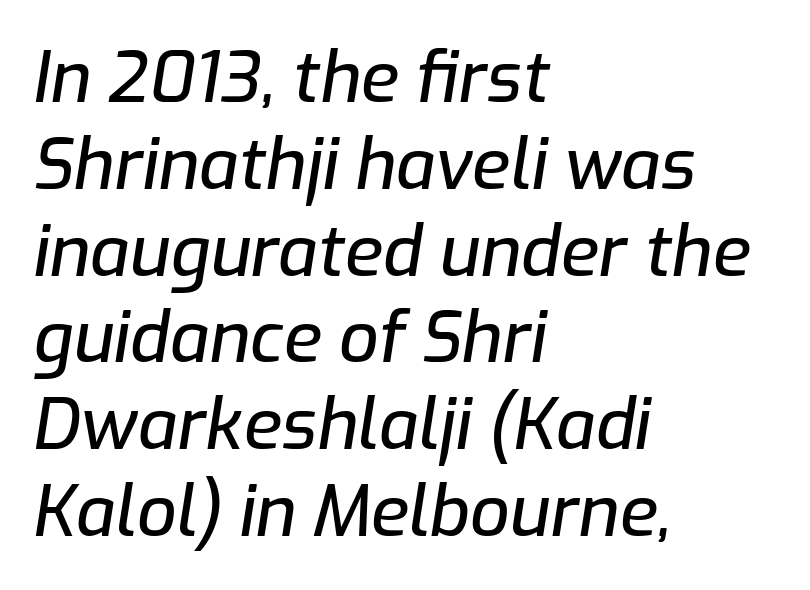
Q: Is the text italic (slanted)? A: Yes, it leans right by about 9 degrees.
Q: Is the text underlined? A: No.
Q: How is the paragraph aligned? A: Left-aligned.
Q: Is the spacing between letters normal or unusually wide? A: Normal.
Q: Width (condensed, normal, or wide)? A: Normal.
Q: Stroke contrast? A: Low.
Q: x-height? A: Medium.
Q: Monospaced? A: No.
